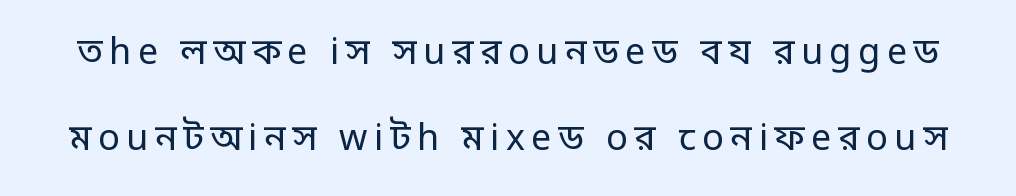
{"serif": "no", "italic": "no", "bold": "no", "weight": "regular", "width": "normal", "stroke_contrast": "low", "x_height": "large", "monospaced": "no", "underline": "no", "line_spacing": "loose", "line_spacing_ratio": 2.39, "glyph_px": 36}
